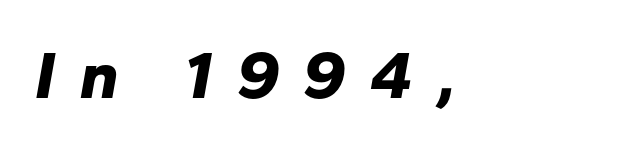
Q: Is the text bold? A: Yes.
Q: Is the text italic (slanted)? A: Yes, it leans right by about 10 degrees.
Q: Is the text underlined? A: No.
Q: How is the paragraph aligned? A: Left-aligned.
Q: Is the spacing between letters normal or unusually wide? A: Unusually wide.
Q: Width (condensed, normal, or wide)? A: Normal.
Q: Stroke contrast? A: Low.
Q: x-height? A: Medium.
Q: Monospaced? A: No.
